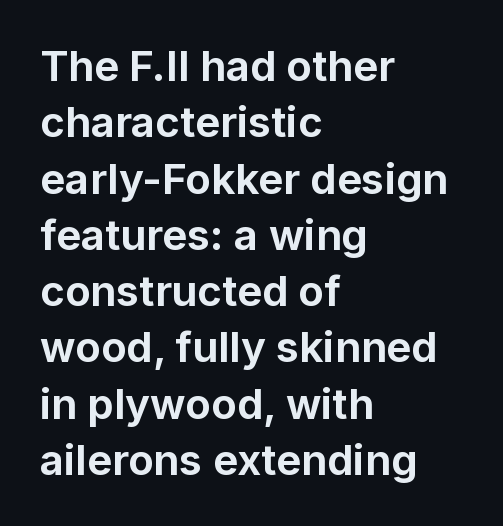
Q: Is the text bold? A: Yes.
Q: Is the text italic (slanted)? A: No, it is upright.
Q: Is the typeface a serif or a sans-serif typeface? A: Sans-serif.
Q: Is the text underlined? A: No.
Q: How is the paragraph aligned? A: Left-aligned.
Q: Is the spacing between letters normal or unusually wide? A: Normal.
Q: Is the spacing between lines tight, normal or loose? A: Normal.
Q: Width (condensed, normal, or wide)? A: Normal.
Q: Stroke contrast? A: Low.
Q: x-height? A: Medium.
Q: Monospaced? A: No.
